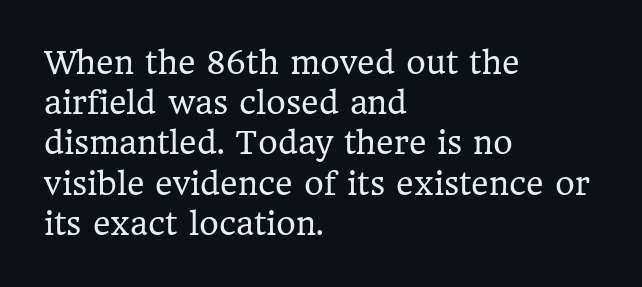
{"serif": "yes", "italic": "no", "bold": "no", "weight": "regular", "width": "normal", "stroke_contrast": "low", "x_height": "medium", "monospaced": "no", "underline": "no", "align": "left", "line_spacing": "normal", "line_spacing_ratio": 1.34, "letter_spacing": "normal", "letter_spacing_em": 0.0, "glyph_px": 30}
